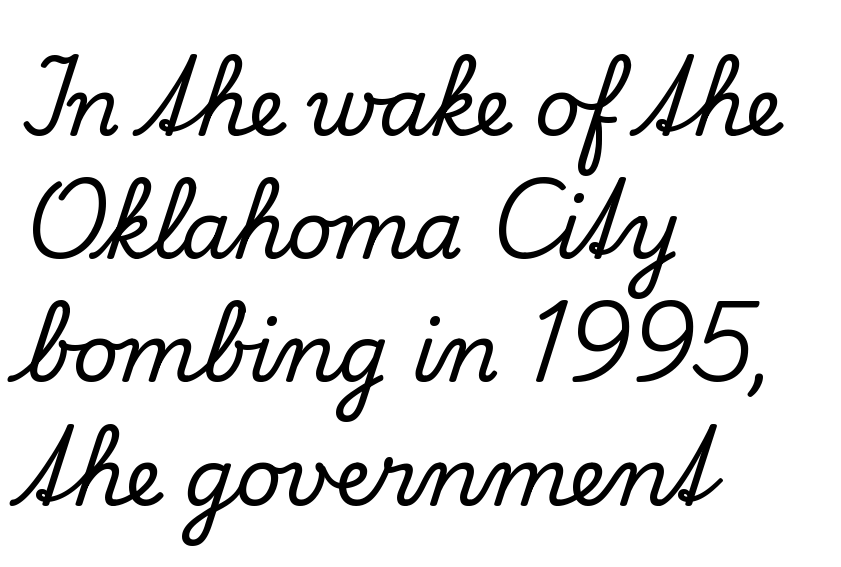
{"serif": "yes", "width": "normal", "stroke_contrast": "low", "x_height": "small", "monospaced": "no", "underline": "no", "align": "left", "line_spacing": "normal", "line_spacing_ratio": 1.54, "letter_spacing": "normal", "letter_spacing_em": 0.0, "glyph_px": 80}
